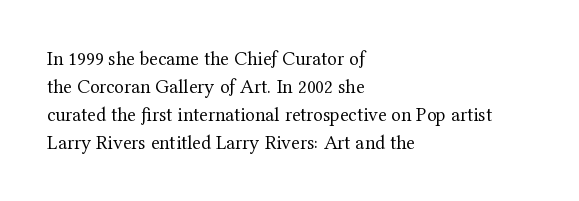
Q: Is the text bold? A: No.
Q: Is the text italic (slanted)? A: No, it is upright.
Q: Is the text underlined? A: No.
Q: How is the paragraph aligned? A: Left-aligned.
Q: Is the spacing between letters normal or unusually wide? A: Normal.
Q: Is the spacing between lines tight, normal or loose? A: Normal.
